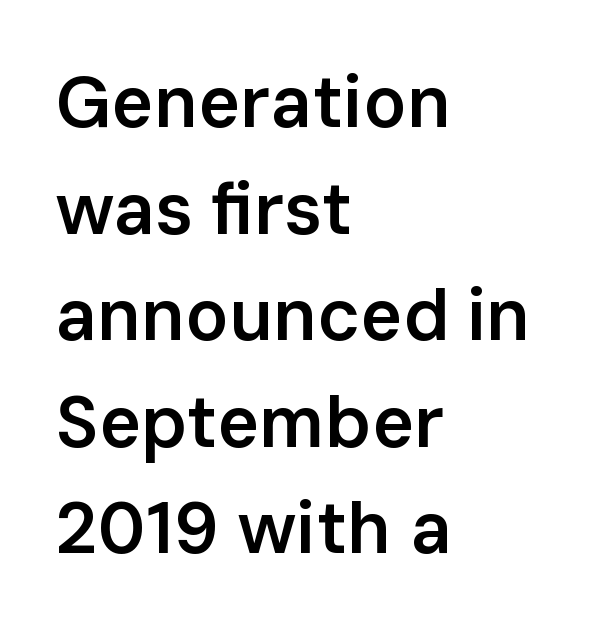
The passage shown is typed in a proportional face where columns would drift. The typeface chosen for these lines omits serifs. Do the letters lean? They stand straight. Nobody touched the tracking dial on this one. Is there much room between lines? A standard amount, neither cramped nor airy. The strokes are fattened partway — semibold, not bold.
